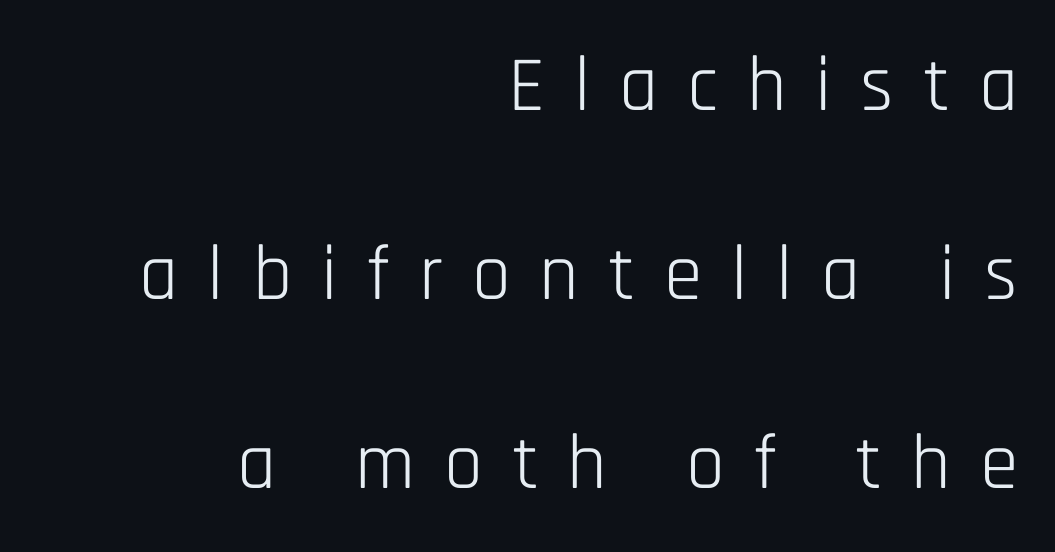
The image shows 78 px light, condensed sans-serif type, upright; set right-aligned, loose line spacing (2.42x), unusually wide letter spacing (+0.37 em), not underlined; low stroke contrast and a large x-height.
